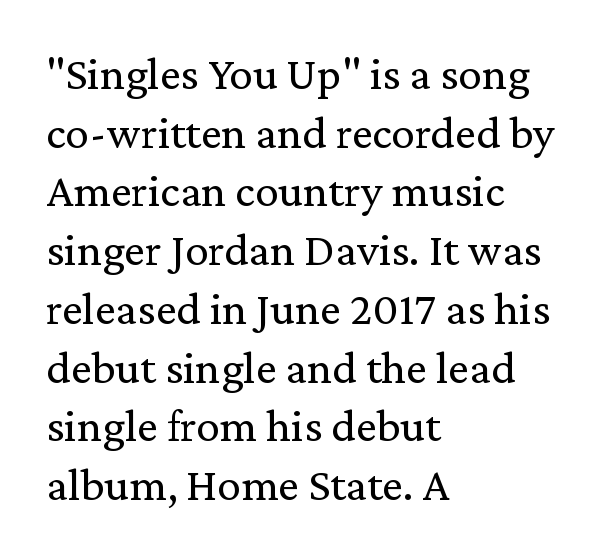
{"serif": "yes", "italic": "no", "bold": "no", "weight": "regular", "width": "normal", "stroke_contrast": "low", "x_height": "medium", "monospaced": "no", "underline": "no", "align": "left", "line_spacing": "normal", "line_spacing_ratio": 1.25, "letter_spacing": "normal", "letter_spacing_em": 0.0, "glyph_px": 47}
